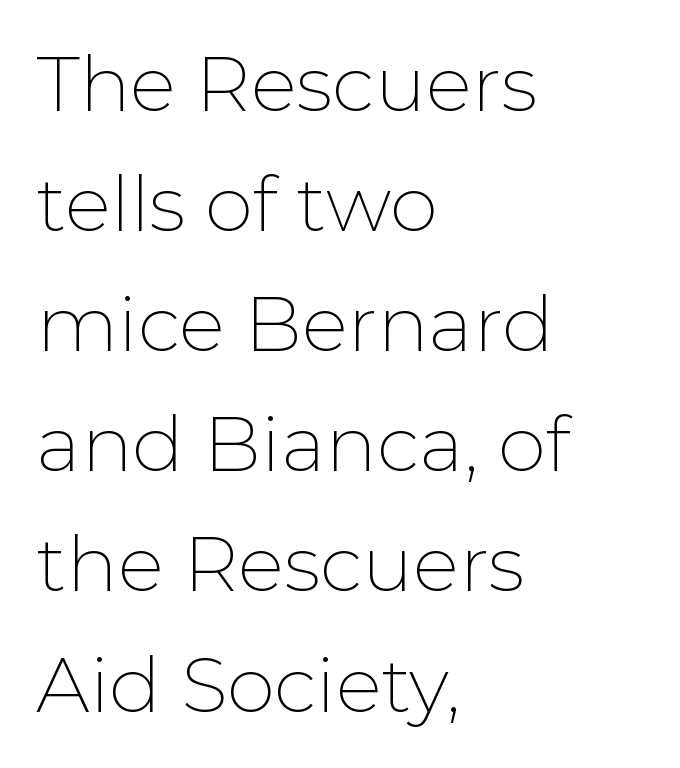
Q: Is the text bold? A: No.
Q: Is the text italic (slanted)? A: No, it is upright.
Q: Is the typeface a serif or a sans-serif typeface? A: Sans-serif.
Q: Is the text underlined? A: No.
Q: How is the paragraph aligned? A: Left-aligned.
Q: Is the spacing between letters normal or unusually wide? A: Normal.
Q: Is the spacing between lines tight, normal or loose? A: Normal.
Q: Width (condensed, normal, or wide)? A: Normal.
Q: Stroke contrast? A: Low.
Q: x-height? A: Medium.
Q: Monospaced? A: No.
